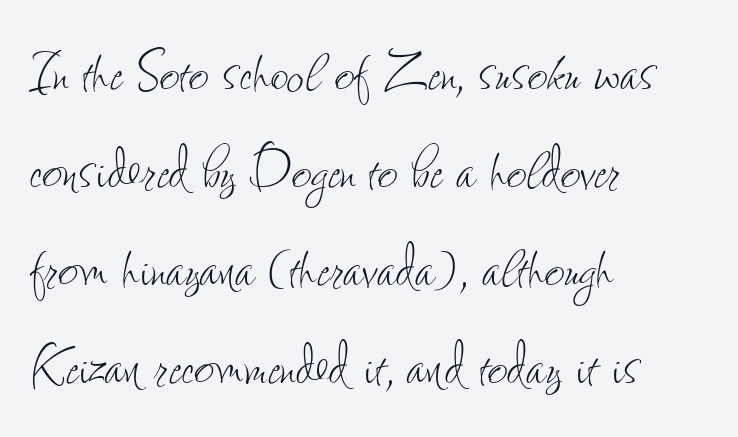
The specimen omits any rule beneath the text block's lines. Quick note: interline space is typical. The compositor pushed each line to the left boundary. Counters stay open thanks to moderate or lighter strokes.
